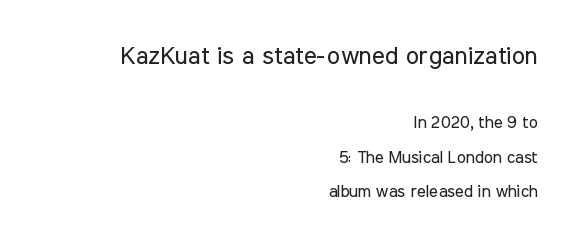
Q: Is the text bold? A: No.
Q: Is the text italic (slanted)? A: No, it is upright.
Q: Is the text underlined? A: No.
Q: How is the paragraph aligned? A: Right-aligned.
Q: Is the spacing between letters normal or unusually wide? A: Normal.
Q: Is the spacing between lines tight, normal or loose? A: Loose.
Q: Which block of text is set in a larger size, the first (top) or the second (bottom)? A: The first (top) one.
